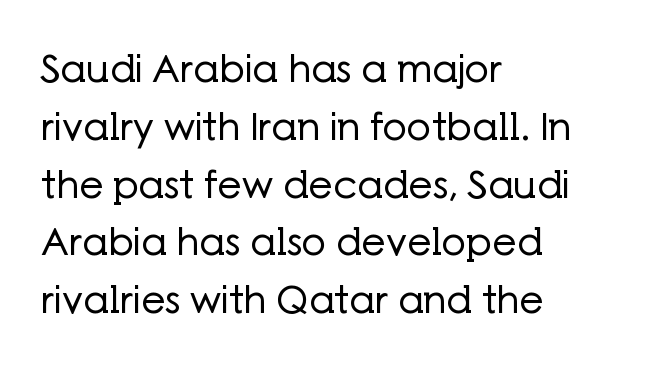
The image shows 38 px regular-weight sans-serif type, upright; set left-aligned, normal line spacing (1.52x), normal letter spacing, not underlined; low stroke contrast and a medium x-height.
